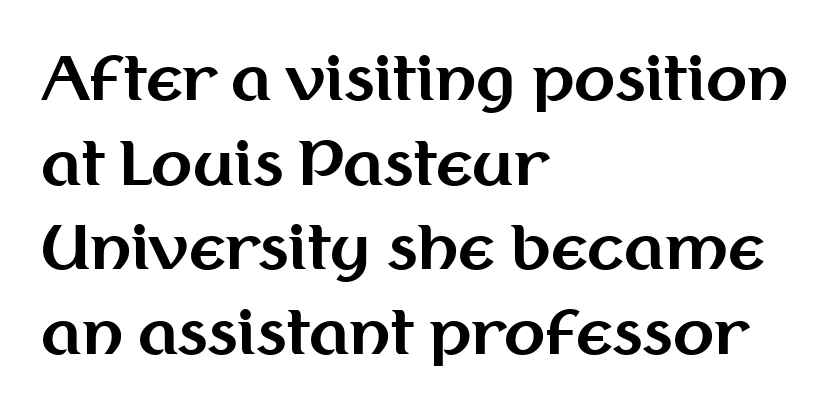
Q: Is the text bold? A: Yes.
Q: Is the text italic (slanted)? A: No, it is upright.
Q: Is the typeface a serif or a sans-serif typeface? A: Sans-serif.
Q: Is the text underlined? A: No.
Q: How is the paragraph aligned? A: Left-aligned.
Q: Is the spacing between letters normal or unusually wide? A: Normal.
Q: Is the spacing between lines tight, normal or loose? A: Normal.
Q: Width (condensed, normal, or wide)? A: Normal.
Q: Stroke contrast? A: Medium.
Q: x-height? A: Medium.
Q: Monospaced? A: No.
